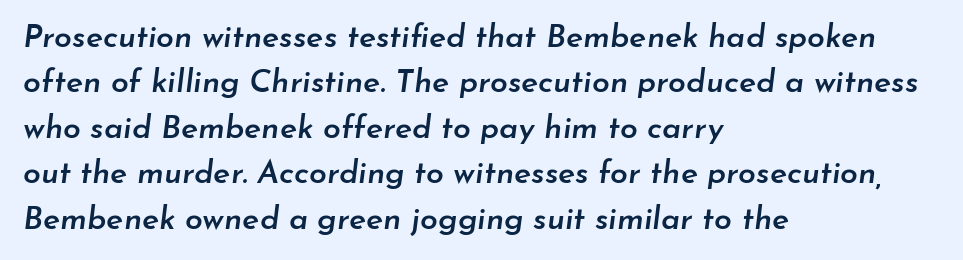
Q: Is the text bold? A: Semi-bold.
Q: Is the text italic (slanted)? A: Yes, it leans right by about 7 degrees.
Q: Is the text underlined? A: No.
Q: How is the paragraph aligned? A: Left-aligned.
Q: Is the spacing between letters normal or unusually wide? A: Normal.
Q: Is the spacing between lines tight, normal or loose? A: Normal.
Q: Width (condensed, normal, or wide)? A: Normal.
Q: Stroke contrast? A: Low.
Q: x-height? A: Small.
Q: Monospaced? A: No.
